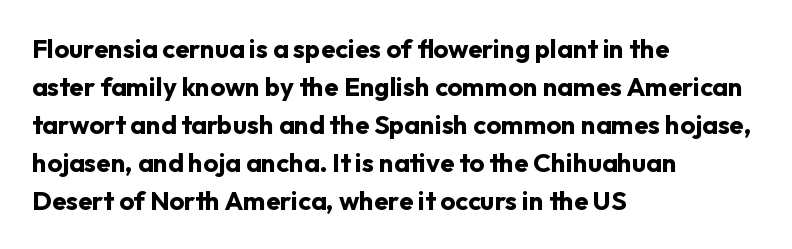
Q: Is the text bold? A: Yes.
Q: Is the text italic (slanted)? A: No, it is upright.
Q: Is the text underlined? A: No.
Q: How is the paragraph aligned? A: Left-aligned.
Q: Is the spacing between letters normal or unusually wide? A: Normal.
Q: Is the spacing between lines tight, normal or loose? A: Normal.
